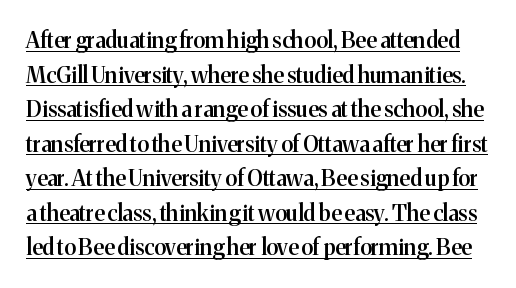
The image shows 22 px text type, upright; set normal line spacing (1.57x), normal letter spacing, underlined.
